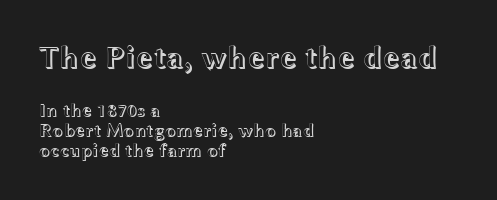
{"italic": "no", "width": "wide", "x_height": "medium", "monospaced": "no", "underline": "no", "align": "left", "line_spacing": "tight", "line_spacing_ratio": 1.12, "letter_spacing": "normal", "letter_spacing_em": 0.0, "larger_block": "first", "size_ratio": 1.72, "glyph_px": 31}
